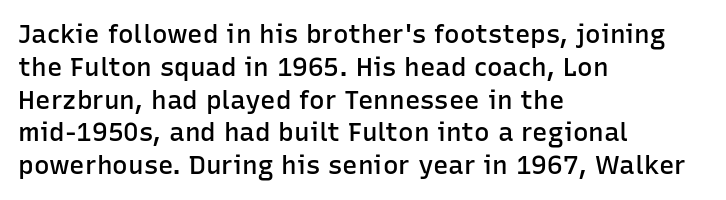
The image shows 26 px text type, upright; set left-aligned, normal line spacing (1.26x), normal letter spacing, not underlined.
